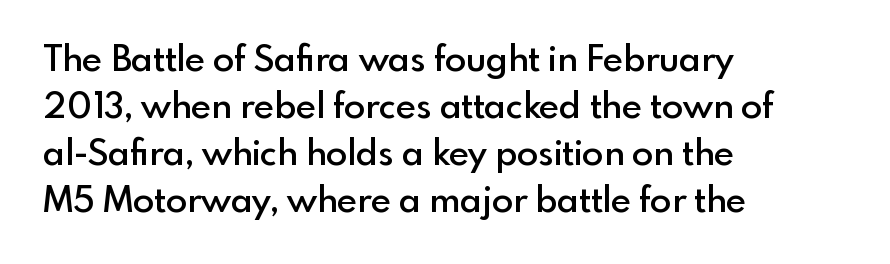
{"serif": "no", "italic": "no", "bold": "semi", "weight": "semibold", "width": "normal", "x_height": "small", "monospaced": "no", "underline": "no", "align": "left", "line_spacing": "normal", "line_spacing_ratio": 1.34, "letter_spacing": "normal", "letter_spacing_em": 0.0, "glyph_px": 35}
